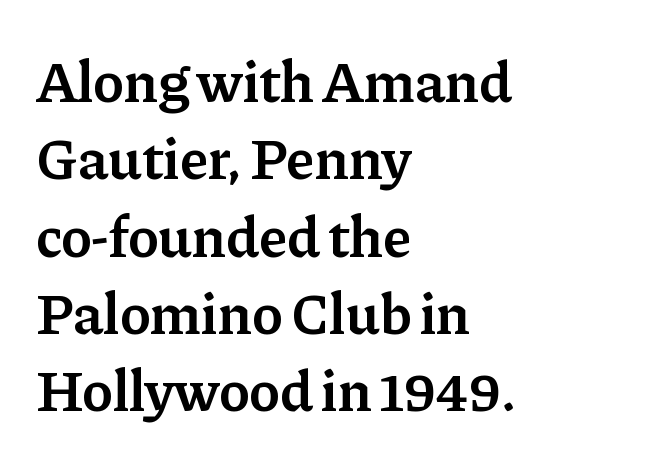
{"serif": "yes", "italic": "no", "bold": "semi", "weight": "semibold", "width": "normal", "stroke_contrast": "low", "x_height": "medium", "monospaced": "no", "underline": "no", "align": "left", "line_spacing": "normal", "line_spacing_ratio": 1.31, "letter_spacing": "normal", "letter_spacing_em": 0.0, "glyph_px": 59}
